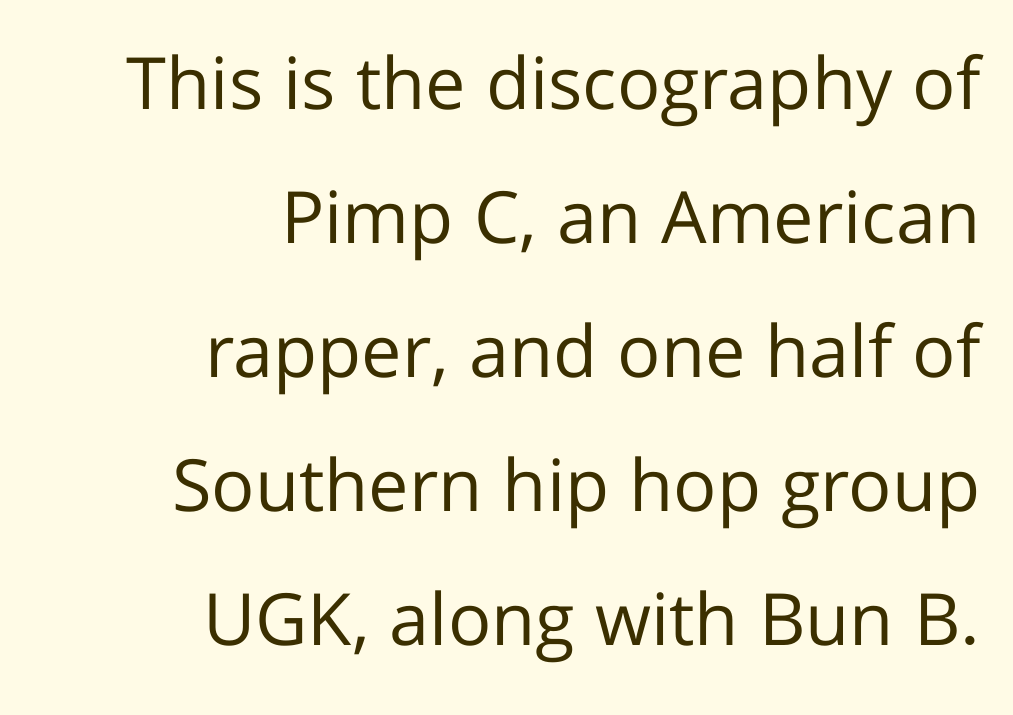
The image shows 72 px regular-weight sans-serif type, upright; set right-aligned, line spacing 1.86x, normal letter spacing, not underlined; low stroke contrast and a medium x-height.
